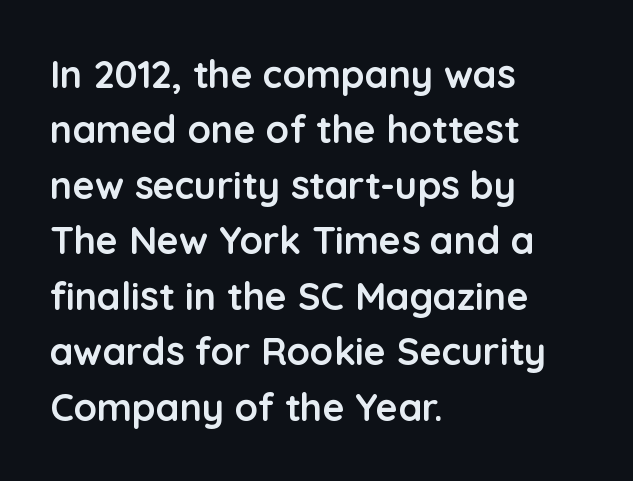
Q: Is the text bold? A: Yes.
Q: Is the text italic (slanted)? A: No, it is upright.
Q: Is the typeface a serif or a sans-serif typeface? A: Sans-serif.
Q: Is the text underlined? A: No.
Q: How is the paragraph aligned? A: Left-aligned.
Q: Is the spacing between letters normal or unusually wide? A: Normal.
Q: Is the spacing between lines tight, normal or loose? A: Normal.
Q: Width (condensed, normal, or wide)? A: Normal.
Q: Stroke contrast? A: Low.
Q: x-height? A: Medium.
Q: Monospaced? A: No.
